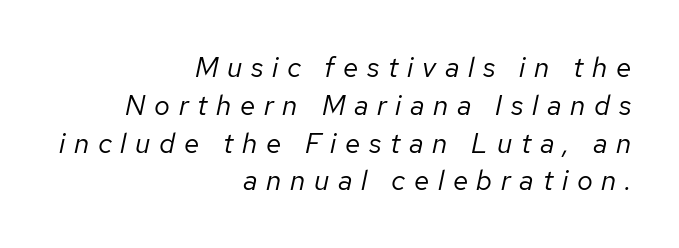
{"italic": "yes", "lean": "right", "slant_degrees": 12, "bold": "no", "weight": "regular", "width": "normal", "stroke_contrast": "low", "x_height": "medium", "monospaced": "no", "underline": "no", "align": "right", "line_spacing": "normal", "line_spacing_ratio": 1.35, "letter_spacing": "wide", "letter_spacing_em": 0.31, "glyph_px": 28}
